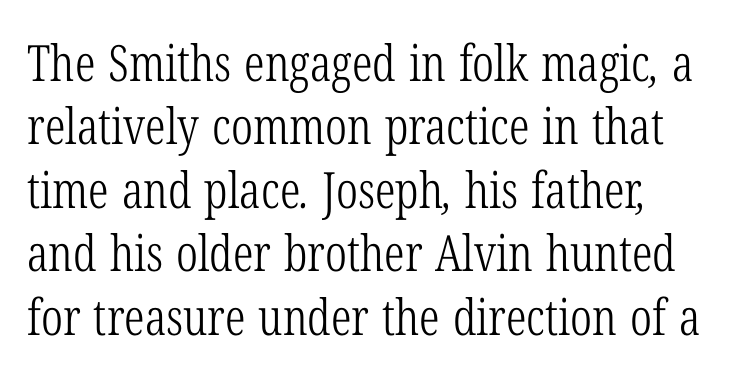
{"serif": "yes", "bold": "no", "weight": "light", "width": "condensed", "stroke_contrast": "low", "x_height": "medium", "monospaced": "no", "underline": "no", "align": "left", "line_spacing": "normal", "line_spacing_ratio": 1.27, "letter_spacing": "normal", "letter_spacing_em": 0.0, "glyph_px": 50}
